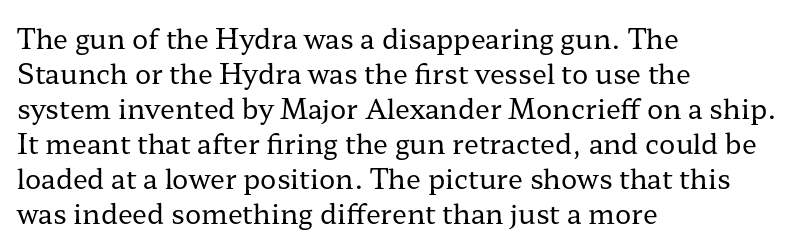
{"italic": "no", "bold": "no", "underline": "no", "align": "left", "line_spacing": "normal", "line_spacing_ratio": 1.3, "letter_spacing": "normal", "letter_spacing_em": 0.0, "glyph_px": 27}
